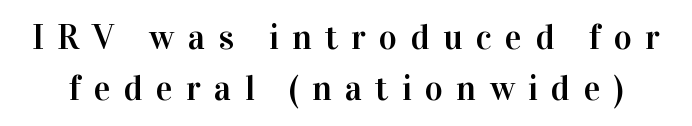
The image shows 35 px serif type, upright; set normal line spacing (1.45x), unusually wide letter spacing (+0.38 em), not underlined; high stroke contrast and a medium x-height.
